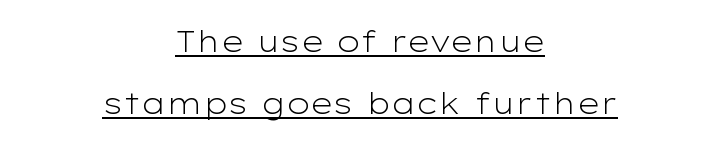
{"serif": "no", "italic": "no", "bold": "no", "weight": "light", "width": "wide", "stroke_contrast": "low", "x_height": "medium", "monospaced": "no", "underline": "yes", "align": "center", "line_spacing": "loose", "line_spacing_ratio": 2.15, "letter_spacing": "normal", "letter_spacing_em": 0.0, "glyph_px": 29}
